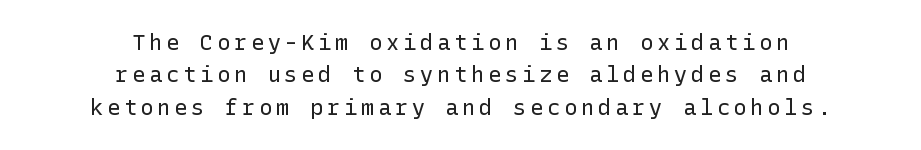
The image shows 22 px text type, upright; set centered, normal line spacing (1.47x), not underlined.
